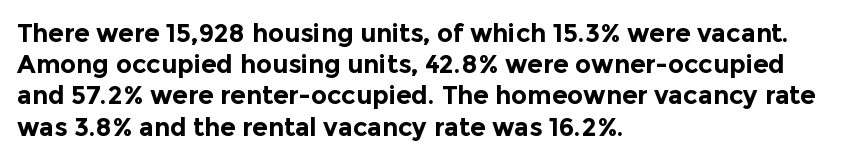
{"italic": "no", "bold": "yes", "underline": "no", "align": "left", "line_spacing": "normal", "line_spacing_ratio": 1.25, "letter_spacing": "normal", "letter_spacing_em": 0.0, "glyph_px": 25}
